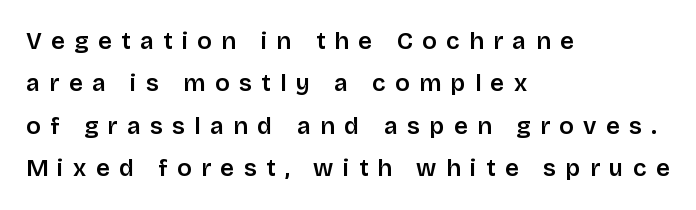
Q: Is the text bold? A: Semi-bold.
Q: Is the text italic (slanted)? A: No, it is upright.
Q: Is the text underlined? A: No.
Q: How is the paragraph aligned? A: Left-aligned.
Q: Is the spacing between letters normal or unusually wide? A: Unusually wide.
